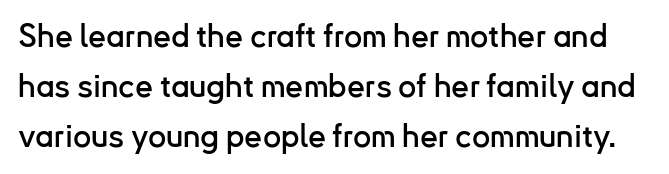
The image shows 32 px sans-serif type, upright; set normal line spacing (1.57x), normal letter spacing, not underlined; low stroke contrast and a small x-height.
